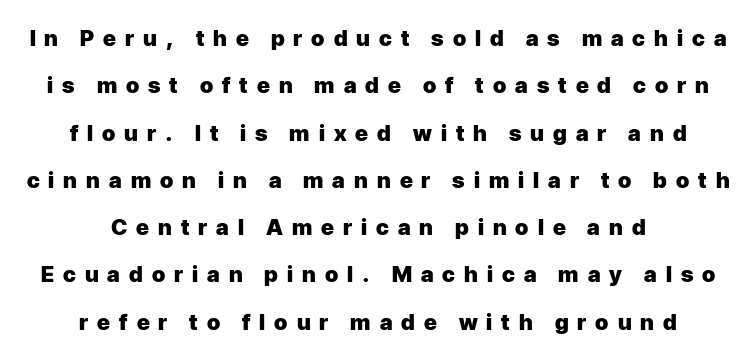
{"italic": "no", "bold": "yes", "underline": "no", "align": "center", "line_spacing": "loose", "line_spacing_ratio": 2.15, "letter_spacing": "wide", "letter_spacing_em": 0.41, "glyph_px": 22}
